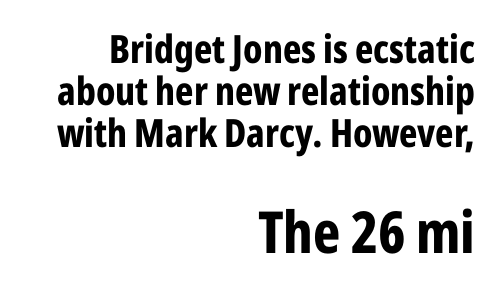
Q: Is the text bold? A: Yes.
Q: Is the text italic (slanted)? A: No, it is upright.
Q: Is the typeface a serif or a sans-serif typeface? A: Sans-serif.
Q: Is the text underlined? A: No.
Q: How is the paragraph aligned? A: Right-aligned.
Q: Is the spacing between letters normal or unusually wide? A: Normal.
Q: Is the spacing between lines tight, normal or loose? A: Tight.
Q: Which block of text is set in a larger size, the first (top) or the second (bottom)? A: The second (bottom) one.
Q: Width (condensed, normal, or wide)? A: Condensed.
Q: Stroke contrast? A: Low.
Q: x-height? A: Medium.
Q: Monospaced? A: No.
